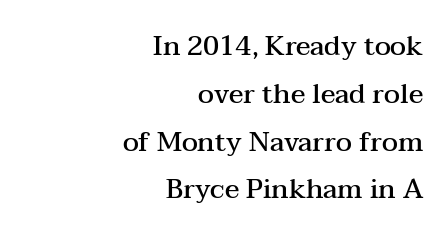
The image shows 27 px text type, upright; set right-aligned, line spacing 1.77x, normal letter spacing, not underlined.
